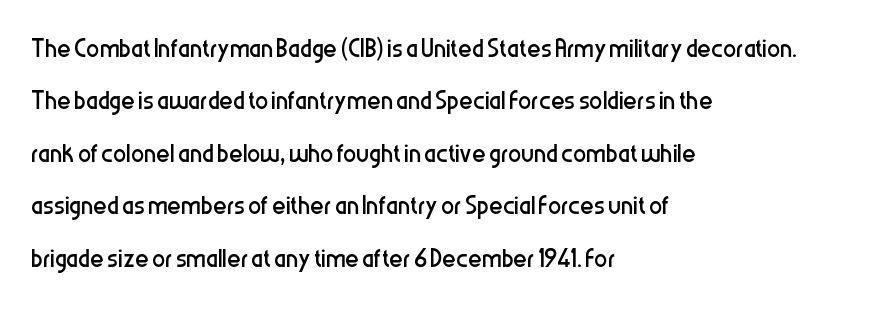
Q: Is the text bold? A: No.
Q: Is the text italic (slanted)? A: No, it is upright.
Q: Is the typeface a serif or a sans-serif typeface? A: Sans-serif.
Q: Is the text underlined? A: No.
Q: How is the paragraph aligned? A: Left-aligned.
Q: Is the spacing between letters normal or unusually wide? A: Normal.
Q: Is the spacing between lines tight, normal or loose? A: Normal.
Q: Width (condensed, normal, or wide)? A: Condensed.
Q: Stroke contrast? A: Low.
Q: x-height? A: Medium.
Q: Monospaced? A: No.
